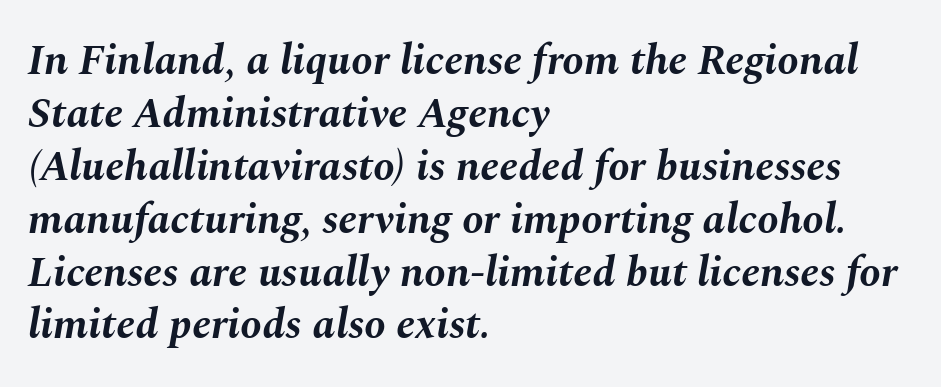
{"italic": "yes", "lean": "right", "slant_degrees": 10, "bold": "yes", "weight": "bold", "width": "normal", "stroke_contrast": "medium", "x_height": "medium", "monospaced": "no", "underline": "no", "align": "left", "line_spacing_ratio": 1.23, "letter_spacing": "normal", "letter_spacing_em": 0.0, "glyph_px": 43}
